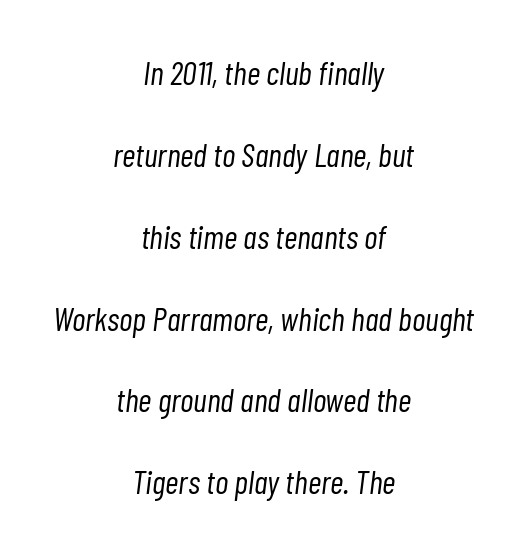
Is the stroke heavy? The answer is a plain regular-or-lighter. The passage shown stacks its lines with a broad gap. These lines are centered, leaving both edges ragged. Does the lettering tilt? It does — this is italic. The letters advance in unequal steps, a hallmark of proportional type. Standard letterfit; no display-style spreading of the glyphs.
